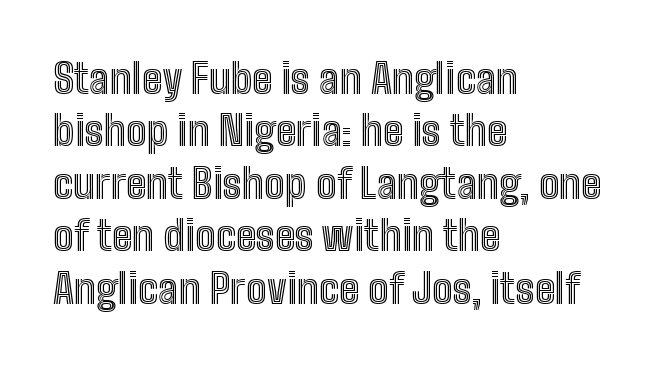
Q: Is the text italic (slanted)? A: No, it is upright.
Q: Is the text underlined? A: No.
Q: How is the paragraph aligned? A: Left-aligned.
Q: Is the spacing between letters normal or unusually wide? A: Normal.
Q: Is the spacing between lines tight, normal or loose? A: Normal.
Q: Width (condensed, normal, or wide)? A: Condensed.
Q: x-height? A: Medium.
Q: Monospaced? A: No.
